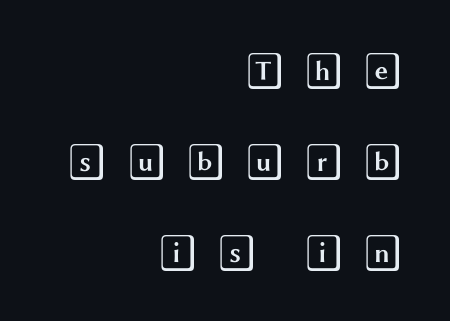
The image shows 37 px wide type, upright; set right-aligned, loose line spacing (2.46x), unusually wide letter spacing (+0.5 em), not underlined; a large x-height.
